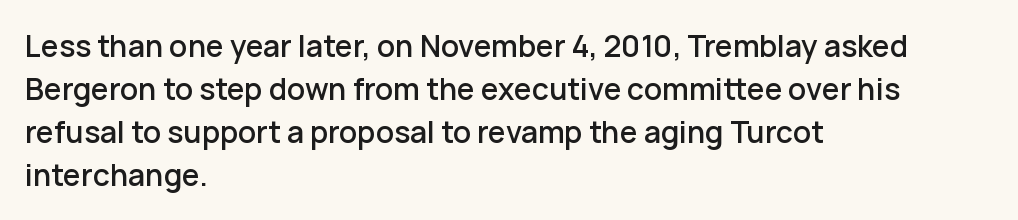
{"serif": "no", "italic": "no", "width": "normal", "stroke_contrast": "low", "x_height": "medium", "monospaced": "no", "underline": "no", "align": "left", "line_spacing": "normal", "line_spacing_ratio": 1.43, "letter_spacing": "normal", "letter_spacing_em": 0.0, "glyph_px": 30}
